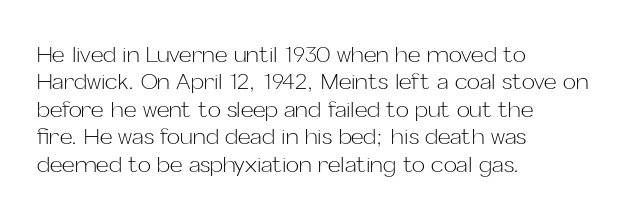
Counters stay open thanks to moderate or lighter strokes. All the whitespace from short lines collects on the right. Normally led — the rows are evenly, conventionally spaced. The glyphs are unaccompanied by any horizontal stroke below them.
